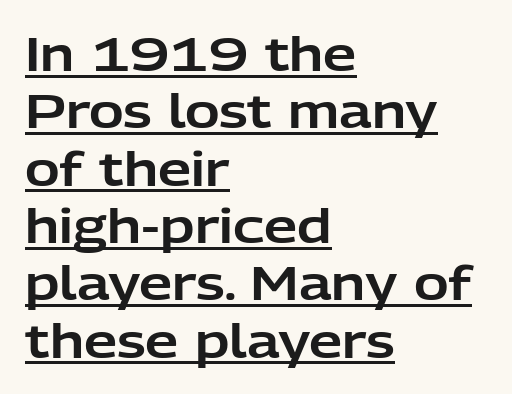
The image shows 47 px sans-serif type, upright; set left-aligned, line spacing 1.22x, normal letter spacing, underlined; low stroke contrast and a medium x-height.
